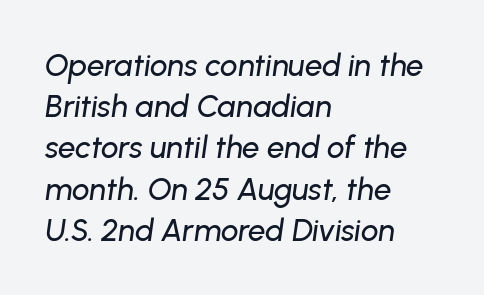
Q: Is the text italic (slanted)? A: Yes, it leans right by about 8 degrees.
Q: Is the text underlined? A: No.
Q: How is the paragraph aligned? A: Left-aligned.
Q: Is the spacing between letters normal or unusually wide? A: Normal.
Q: Is the spacing between lines tight, normal or loose? A: Normal.
Q: Width (condensed, normal, or wide)? A: Normal.
Q: Stroke contrast? A: Low.
Q: x-height? A: Medium.
Q: Monospaced? A: No.
